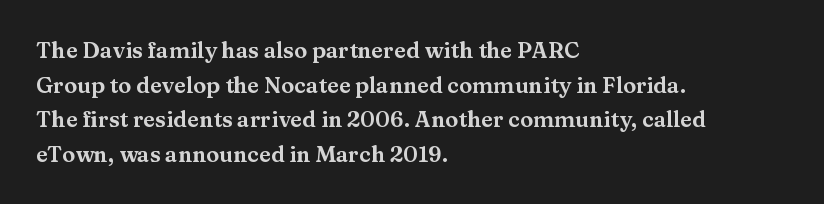
{"italic": "no", "underline": "no", "align": "left", "line_spacing": "normal", "line_spacing_ratio": 1.57, "letter_spacing": "normal", "letter_spacing_em": 0.0, "glyph_px": 22}
